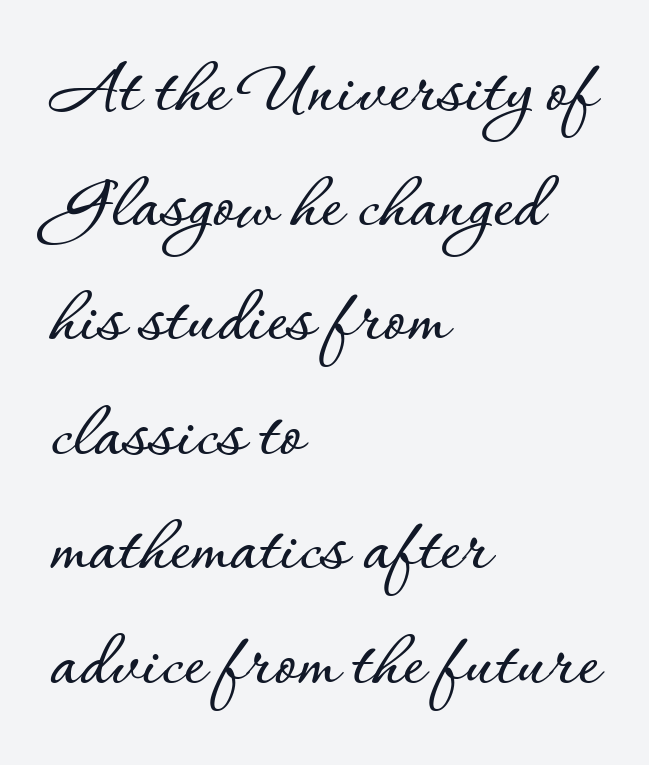
Q: Is the text italic (slanted)? A: Yes.
Q: Is the text underlined? A: No.
Q: How is the paragraph aligned? A: Left-aligned.
Q: Is the spacing between letters normal or unusually wide? A: Normal.
Q: Is the spacing between lines tight, normal or loose? A: Normal.
Q: Width (condensed, normal, or wide)? A: Normal.
Q: Stroke contrast? A: Low.
Q: x-height? A: Small.
Q: Monospaced? A: No.
